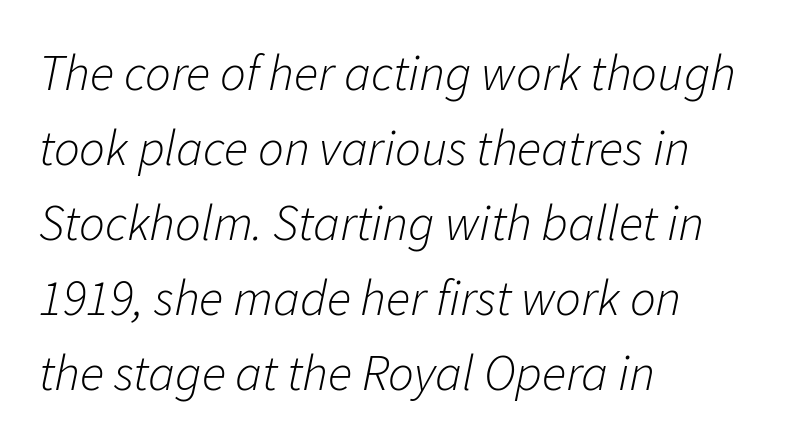
The image shows 51 px light type, italic (leaning right); set left-aligned, normal line spacing (1.47x), normal letter spacing, not underlined; low stroke contrast and a medium x-height.
